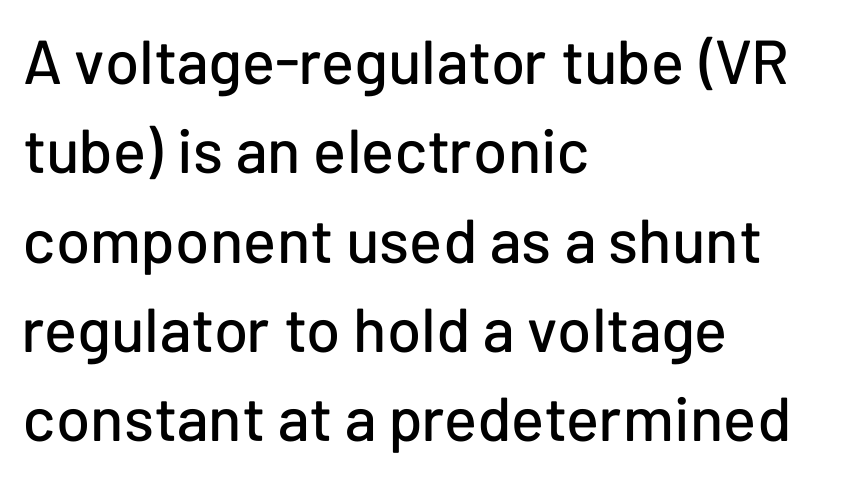
Q: Is the text italic (slanted)? A: No, it is upright.
Q: Is the typeface a serif or a sans-serif typeface? A: Sans-serif.
Q: Is the text underlined? A: No.
Q: How is the paragraph aligned? A: Left-aligned.
Q: Is the spacing between letters normal or unusually wide? A: Normal.
Q: Is the spacing between lines tight, normal or loose? A: Normal.
Q: Width (condensed, normal, or wide)? A: Normal.
Q: Stroke contrast? A: Low.
Q: x-height? A: Medium.
Q: Monospaced? A: No.
